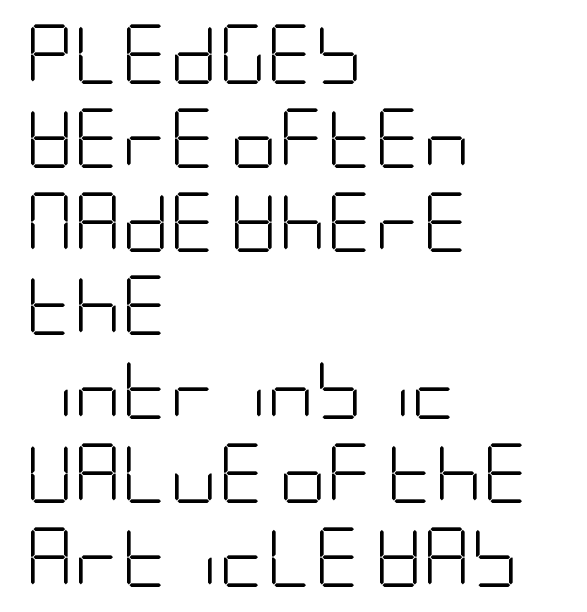
The image shows 59 px light, condensed sans-serif type, upright; set left-aligned, normal line spacing (1.42x), normal letter spacing, not underlined; low stroke contrast and a large x-height.
